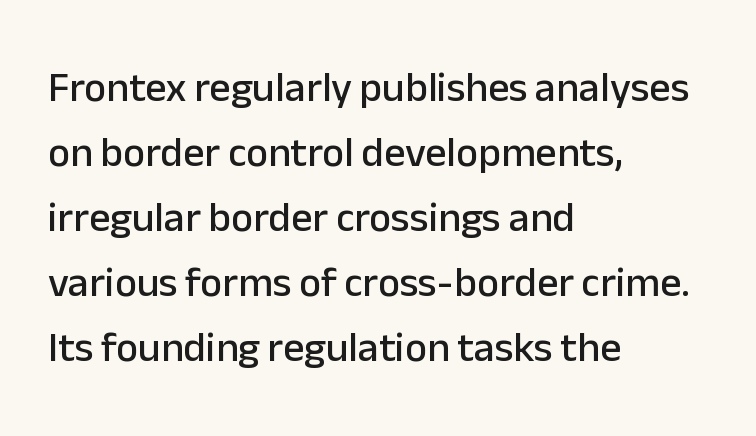
The image shows 42 px sans-serif type, upright; set left-aligned, normal line spacing (1.55x), normal letter spacing, not underlined; low stroke contrast and a medium x-height.
